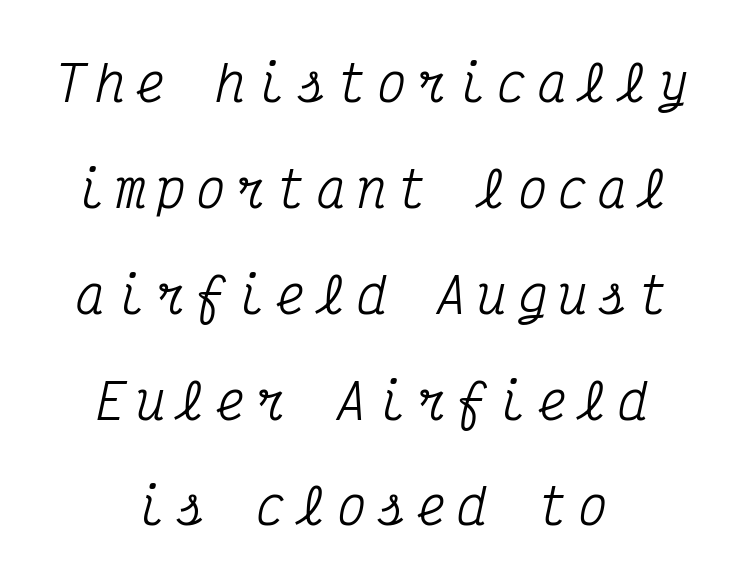
Widely set lines give the paragraph a tall, airy silhouette. Italic? Definitely — the glyphs are oblique. Clear beneath every line of the passage. The rendering uses typewriter-style spacing with identical character cells. Tracking here is generous; glyphs stand well apart from one another.
